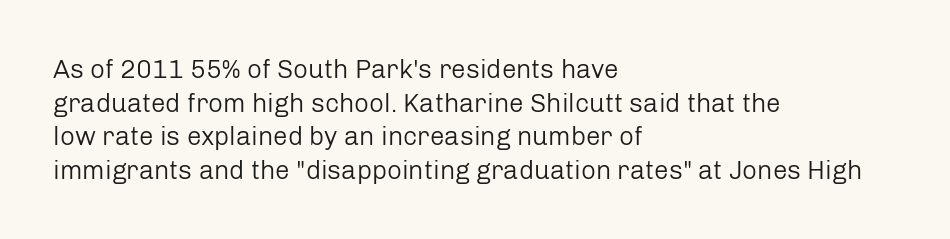
{"italic": "no", "bold": "no", "underline": "no", "align": "left", "line_spacing": "normal", "line_spacing_ratio": 1.29, "letter_spacing": "normal", "letter_spacing_em": 0.0, "glyph_px": 26}
